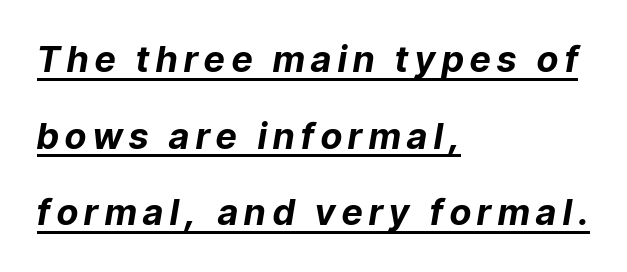
{"italic": "yes", "lean": "right", "slant_degrees": 9, "bold": "yes", "weight": "bold", "width": "normal", "stroke_contrast": "low", "x_height": "medium", "monospaced": "no", "underline": "yes", "align": "left", "line_spacing": "loose", "line_spacing_ratio": 2.13, "glyph_px": 36}
